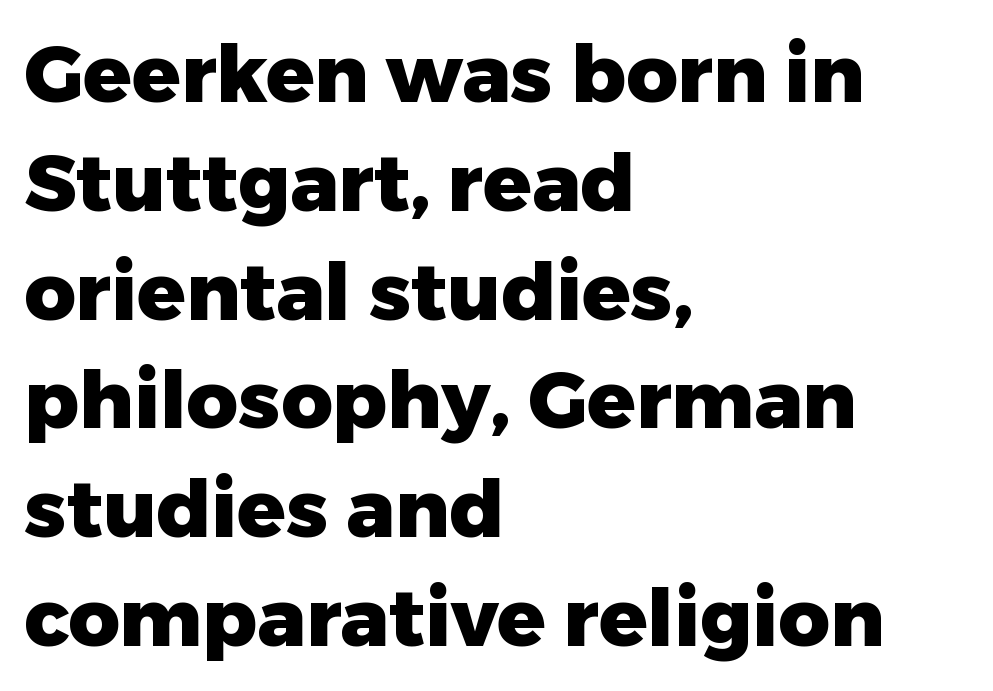
Standard letterfit; no display-style spreading of the glyphs. Check where the strokes stop: nothing finishes them off — pure sans. Beneath every word, the page is bare. Students, observe: this is what conventionally led text looks like.
